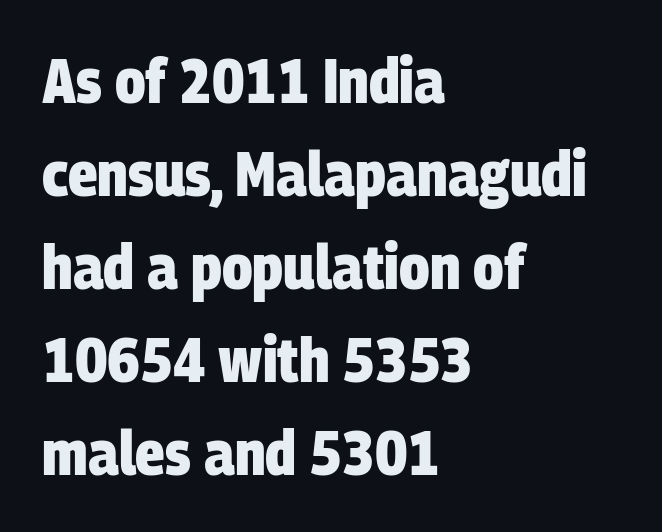
Q: Is the text bold? A: Yes.
Q: Is the typeface a serif or a sans-serif typeface? A: Sans-serif.
Q: Is the text underlined? A: No.
Q: How is the paragraph aligned? A: Left-aligned.
Q: Is the spacing between letters normal or unusually wide? A: Normal.
Q: Is the spacing between lines tight, normal or loose? A: Normal.
Q: Width (condensed, normal, or wide)? A: Condensed.
Q: Stroke contrast? A: Low.
Q: x-height? A: Large.
Q: Monospaced? A: No.
